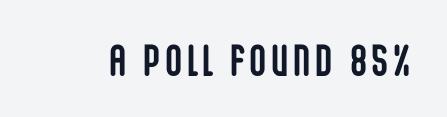
{"serif": "no", "italic": "no", "bold": "yes", "weight": "semibold", "width": "condensed", "stroke_contrast": "low", "x_height": "large", "monospaced": "no", "underline": "no", "glyph_px": 44}
